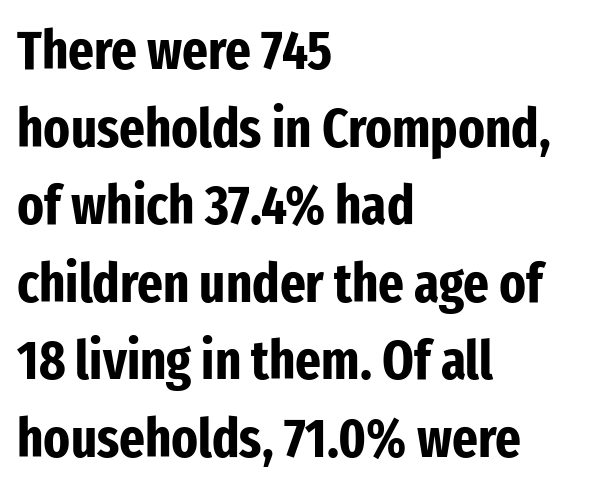
Q: Is the text bold? A: Yes.
Q: Is the text italic (slanted)? A: No, it is upright.
Q: Is the typeface a serif or a sans-serif typeface? A: Sans-serif.
Q: Is the text underlined? A: No.
Q: How is the paragraph aligned? A: Left-aligned.
Q: Is the spacing between letters normal or unusually wide? A: Normal.
Q: Is the spacing between lines tight, normal or loose? A: Normal.
Q: Width (condensed, normal, or wide)? A: Condensed.
Q: Stroke contrast? A: Low.
Q: x-height? A: Medium.
Q: Monospaced? A: No.
